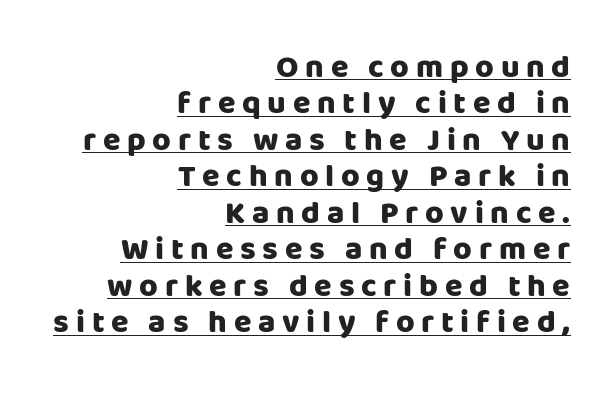
{"serif": "no", "italic": "no", "bold": "yes", "weight": "heavy", "width": "normal", "stroke_contrast": "low", "x_height": "large", "monospaced": "no", "underline": "yes", "align": "right", "line_spacing": "tight", "line_spacing_ratio": 1.14, "letter_spacing": "wide", "letter_spacing_em": 0.21, "glyph_px": 32}
